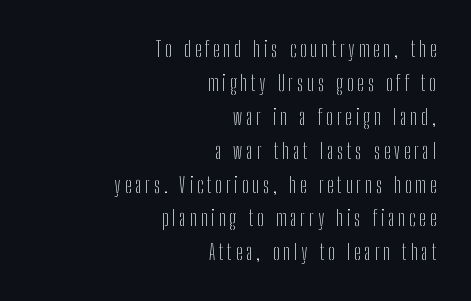
Q: Is the text bold? A: No.
Q: Is the text italic (slanted)? A: No, it is upright.
Q: Is the text underlined? A: No.
Q: How is the paragraph aligned? A: Right-aligned.
Q: Is the spacing between lines tight, normal or loose? A: Normal.
